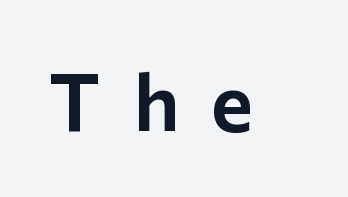
Quick note: not italic, upright. A typesetter would call this proportional, since set widths differ per character. Each letter's strokes conclude bluntly, with no projecting serifs. The tracking jumps out immediately: characters are airy and widely separated. Each row of text sits above clean, open space.
